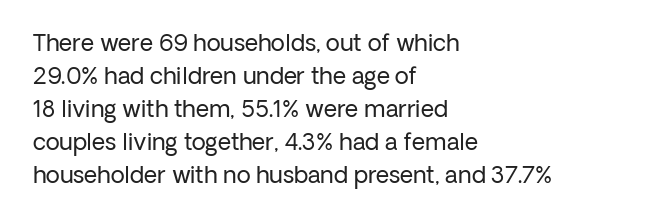
Does extra space separate the letters? No, they use regular spacing. The rendering anchors every line to the left-hand side. The axis of the letterforms is exactly vertical. These lines sit exactly where default settings would place them. Ink coverage per letter is moderate at most. Bare-footed words on every line.
